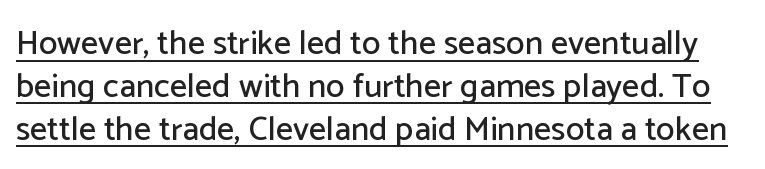
The image shows 34 px sans-serif type, upright; set normal line spacing (1.26x), normal letter spacing, underlined; low stroke contrast and a medium x-height.
